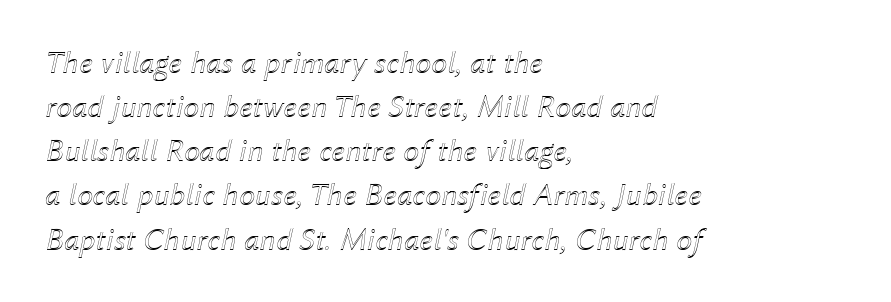
Q: Is the text italic (slanted)? A: Yes, it leans right by about 12 degrees.
Q: Is the text underlined? A: No.
Q: How is the paragraph aligned? A: Left-aligned.
Q: Is the spacing between letters normal or unusually wide? A: Normal.
Q: Is the spacing between lines tight, normal or loose? A: Normal.
Q: Width (condensed, normal, or wide)? A: Normal.
Q: x-height? A: Medium.
Q: Monospaced? A: No.
